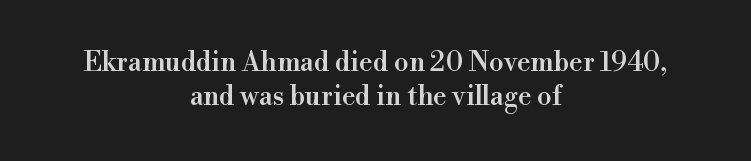
{"italic": "no", "underline": "no", "align": "center", "line_spacing": "normal", "line_spacing_ratio": 1.27, "letter_spacing": "normal", "letter_spacing_em": 0.0, "glyph_px": 27}
